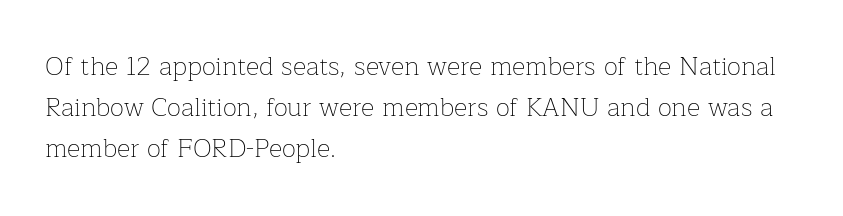
The image shows 26 px text type, upright; set left-aligned, normal line spacing (1.58x), normal letter spacing, not underlined.
